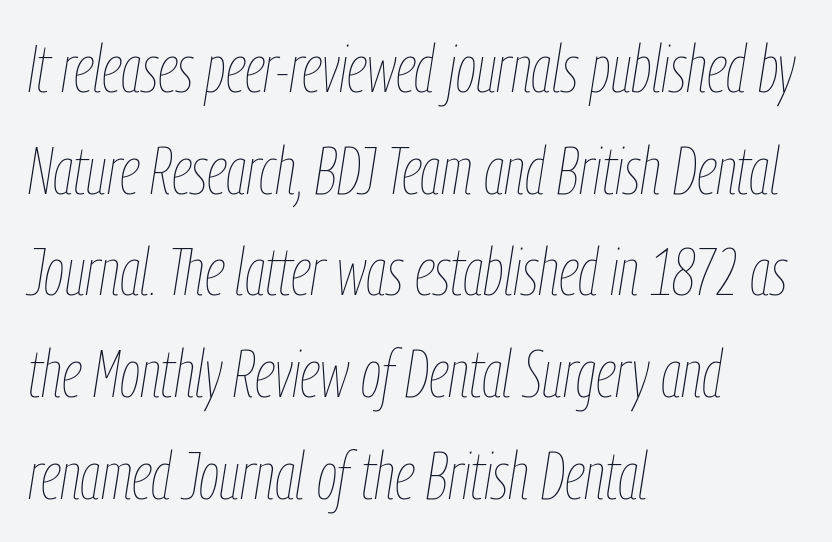
{"italic": "yes", "lean": "right", "slant_degrees": 9, "bold": "no", "weight": "thin", "width": "condensed", "stroke_contrast": "low", "x_height": "medium", "monospaced": "no", "underline": "no", "align": "left", "line_spacing": "normal", "line_spacing_ratio": 1.54, "letter_spacing": "normal", "letter_spacing_em": 0.0, "glyph_px": 66}
